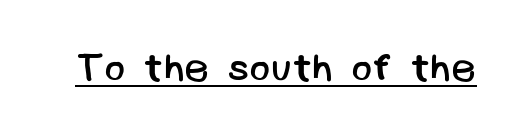
The image shows 39 px regular-weight sans-serif type; set normal letter spacing, underlined; low stroke contrast and a large x-height.
